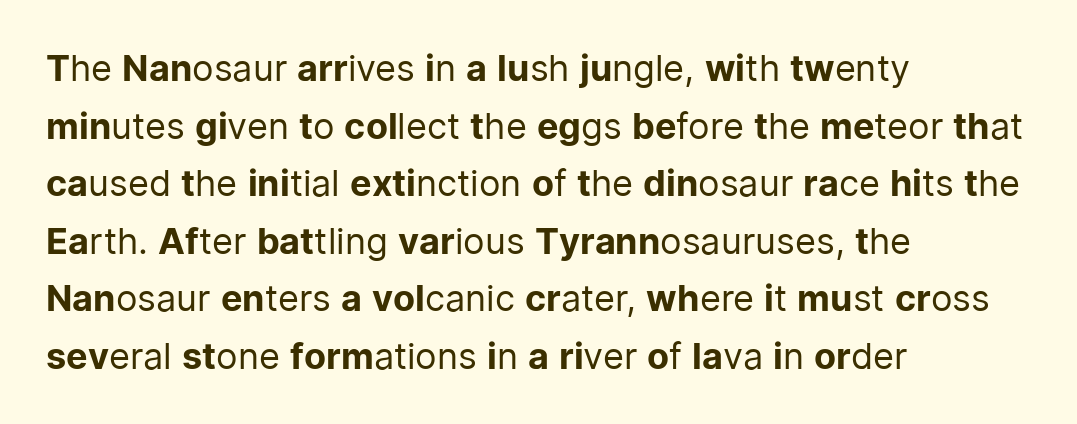
The image shows 36 px regular-weight sans-serif type, upright; set left-aligned, normal line spacing (1.6x), normal letter spacing, not underlined; low stroke contrast and a medium x-height.
